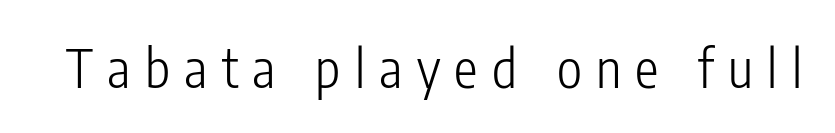
{"serif": "no", "italic": "no", "bold": "no", "weight": "light", "width": "condensed", "stroke_contrast": "low", "x_height": "medium", "monospaced": "no", "underline": "no", "letter_spacing": "wide", "letter_spacing_em": 0.27, "glyph_px": 53}
